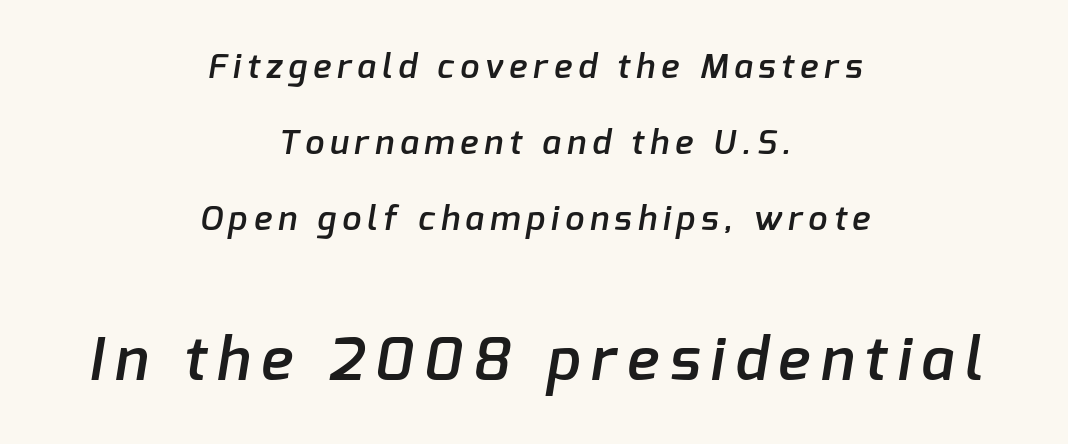
The image shows 60 px semibold sans-serif type; set centered, loose line spacing (2.24x), not underlined; the second (bottom) block is 1.76x larger; low stroke contrast and a medium x-height.
